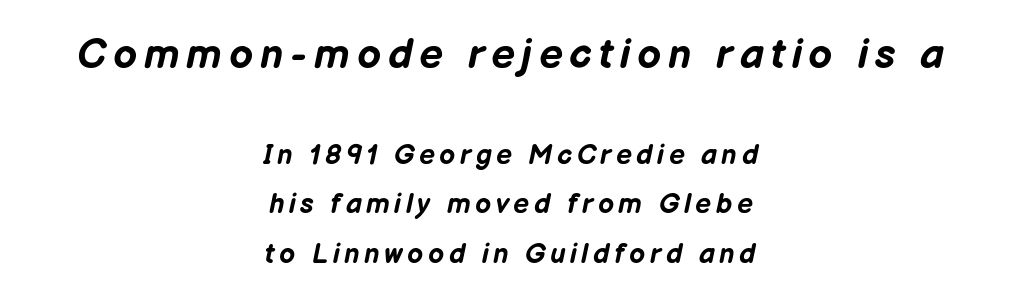
The image shows 42 px bold type, italic (leaning right); set centered, line spacing 1.77x, not underlined; the first (top) block is 1.5x larger; low stroke contrast and a medium x-height.
